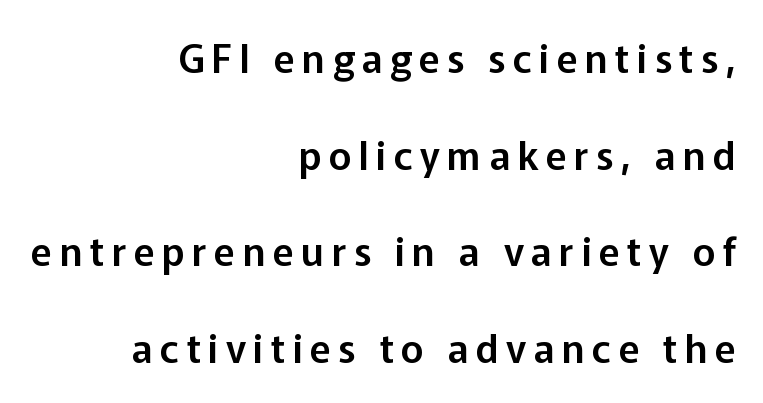
The image shows 39 px sans-serif type, upright; set right-aligned, loose line spacing (2.48x), not underlined; low stroke contrast and a medium x-height.
